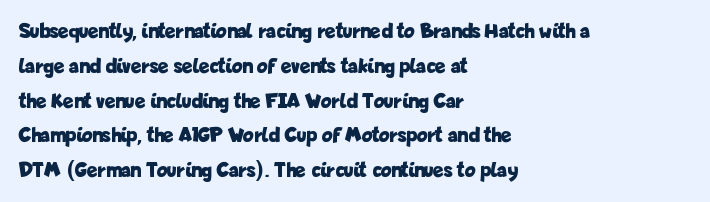
One-word summary of the alignment: left. Characters remain perfectly vertical along every line. Words float on clear page, feet unadorned. Look at the tracking — it's just the regular setting, nothing added.
